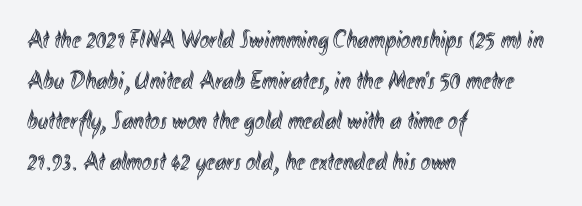
The image shows 26 px text type; set left-aligned, normal line spacing (1.56x), normal letter spacing, not underlined.
